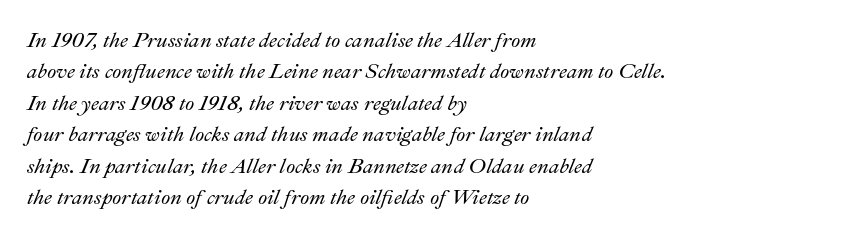
Quick note: underline off. Honestly, the letter spacing is just normal — you wouldn't notice it. Each line starts at the same left margin while the right side varies. Observe the lean: these are italic letterforms.
